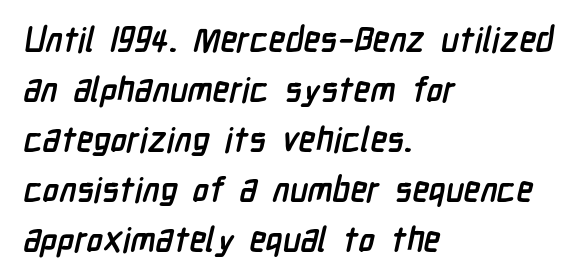
Observe the ordinary spacing: letters are neighbours, not strangers. Letters rest on an invisible, unmarked baseline. What kind of face is this? One without serifs — a sans. These lines are rendered in a variable-pitch font. Regular leading.
